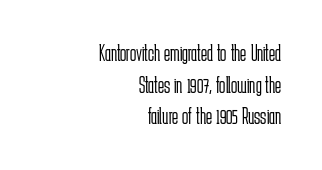
Q: Is the text bold? A: No.
Q: Is the text italic (slanted)? A: No, it is upright.
Q: Is the text underlined? A: No.
Q: How is the paragraph aligned? A: Right-aligned.
Q: Is the spacing between letters normal or unusually wide? A: Normal.
Q: Is the spacing between lines tight, normal or loose? A: Normal.
